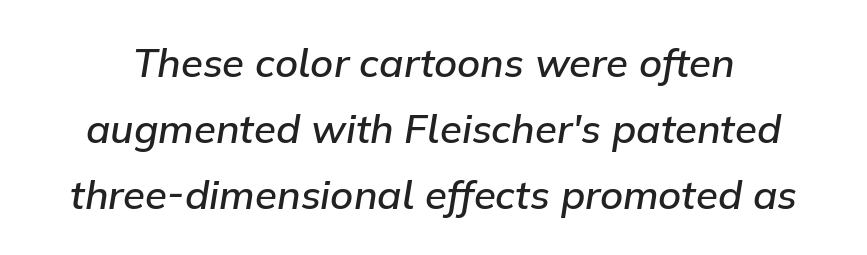
Q: Is the text bold? A: Semi-bold.
Q: Is the text italic (slanted)? A: Yes, it leans right by about 9 degrees.
Q: Is the text underlined? A: No.
Q: Is the spacing between letters normal or unusually wide? A: Normal.
Q: Is the spacing between lines tight, normal or loose? A: Normal.
Q: Width (condensed, normal, or wide)? A: Normal.
Q: Stroke contrast? A: Low.
Q: x-height? A: Medium.
Q: Monospaced? A: No.
